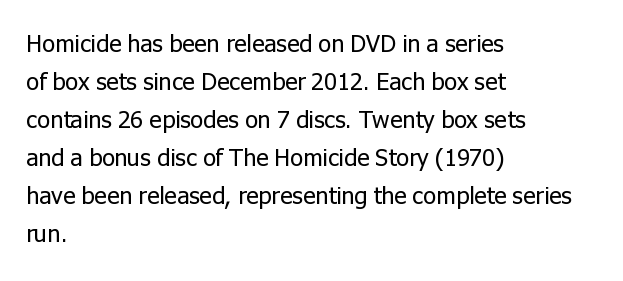
Q: Is the text bold? A: No.
Q: Is the text italic (slanted)? A: No, it is upright.
Q: Is the text underlined? A: No.
Q: How is the paragraph aligned? A: Left-aligned.
Q: Is the spacing between letters normal or unusually wide? A: Normal.
Q: Is the spacing between lines tight, normal or loose? A: Normal.
